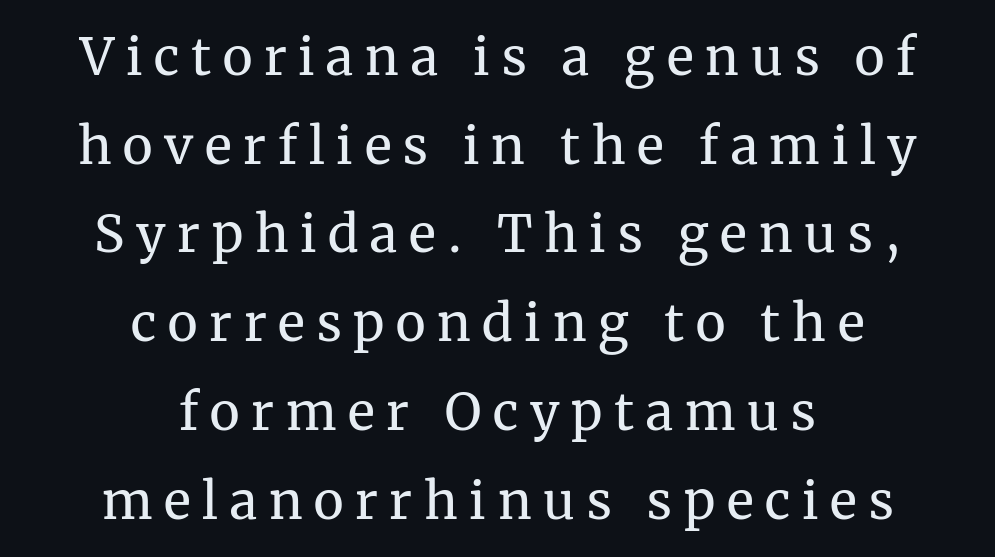
This is serif lettering, the kind often seen in printed books. In terms of posture, this sample is upright. Do the characters align in a grid? No, the font is proportional. The typesetter chose a symmetrical, centered arrangement here.
